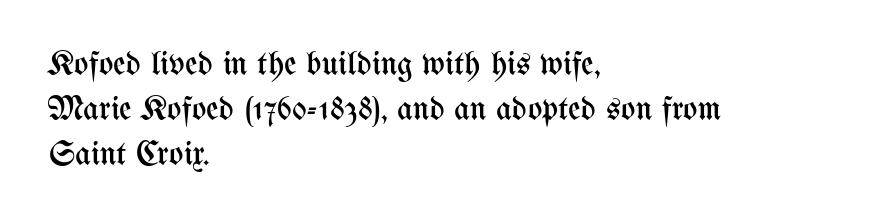
The image shows 34 px regular-weight, condensed type, upright; set left-aligned, normal line spacing (1.32x), normal letter spacing, not underlined; medium stroke contrast and a medium x-height.
